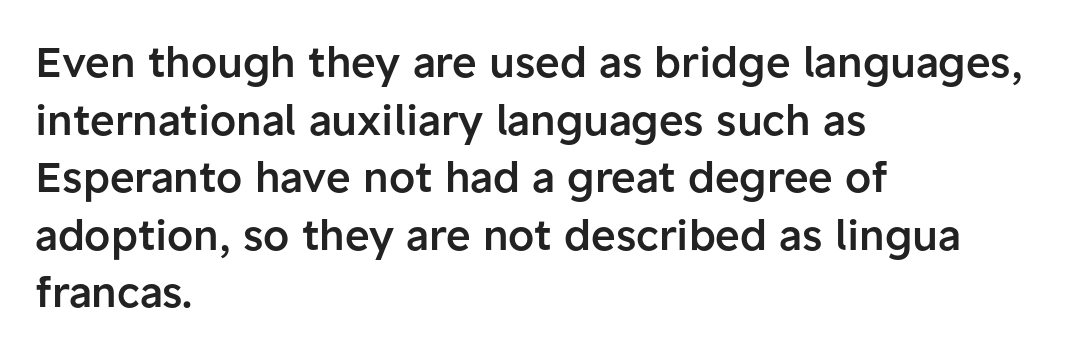
Inter-character spacing is left at the font's built-in metrics. In CSS terms this would be text-align: left. Reading down the column, the eye jumps a familiar distance to each next line. The rendering uses a semibold face; strokes are thickened but not to full bold. Is there any slant? The stems are plumb.
